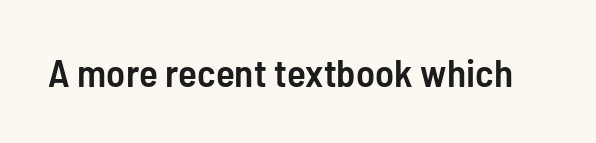
The image shows 39 px semibold, condensed sans-serif type, upright; set normal letter spacing, not underlined; low stroke contrast and a medium x-height.
